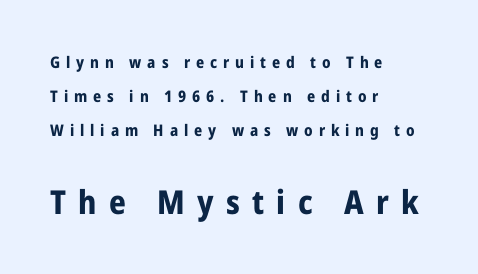
The image shows 33 px bold, condensed sans-serif type, upright; set left-aligned, loose line spacing (2.11x), unusually wide letter spacing (+0.37 em), not underlined; the second (bottom) block is 2.06x larger; low stroke contrast and a medium x-height.
